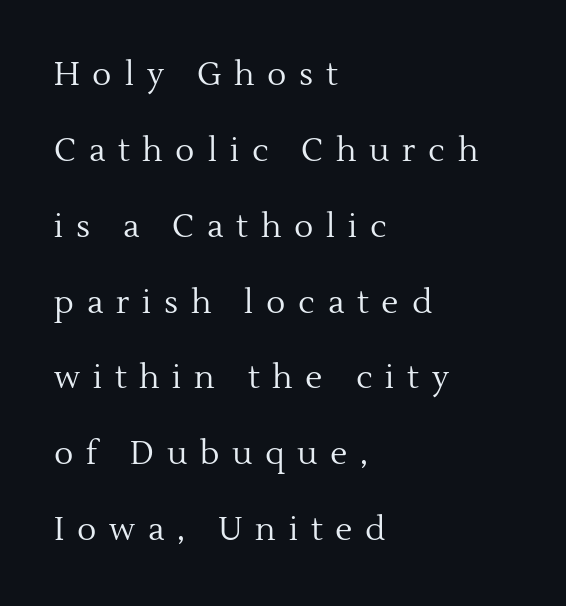
Q: Is the text bold? A: No.
Q: Is the text italic (slanted)? A: No, it is upright.
Q: Is the typeface a serif or a sans-serif typeface? A: Serif.
Q: Is the text underlined? A: No.
Q: How is the paragraph aligned? A: Left-aligned.
Q: Is the spacing between letters normal or unusually wide? A: Unusually wide.
Q: Is the spacing between lines tight, normal or loose? A: Loose.
Q: Width (condensed, normal, or wide)? A: Normal.
Q: x-height? A: Medium.
Q: Monospaced? A: No.
